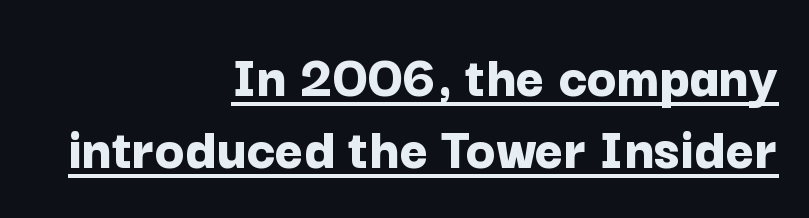
{"serif": "no", "italic": "no", "bold": "yes", "weight": "bold", "width": "normal", "stroke_contrast": "low", "x_height": "medium", "monospaced": "no", "underline": "yes", "align": "right", "line_spacing_ratio": 1.18, "letter_spacing": "normal", "letter_spacing_em": 0.0, "glyph_px": 61}
